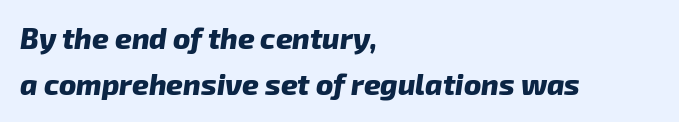
{"italic": "yes", "lean": "right", "slant_degrees": 8, "bold": "yes", "weight": "heavy", "width": "normal", "stroke_contrast": "low", "x_height": "medium", "monospaced": "no", "underline": "no", "align": "left", "line_spacing": "normal", "line_spacing_ratio": 1.59, "letter_spacing": "normal", "letter_spacing_em": 0.0, "glyph_px": 29}
